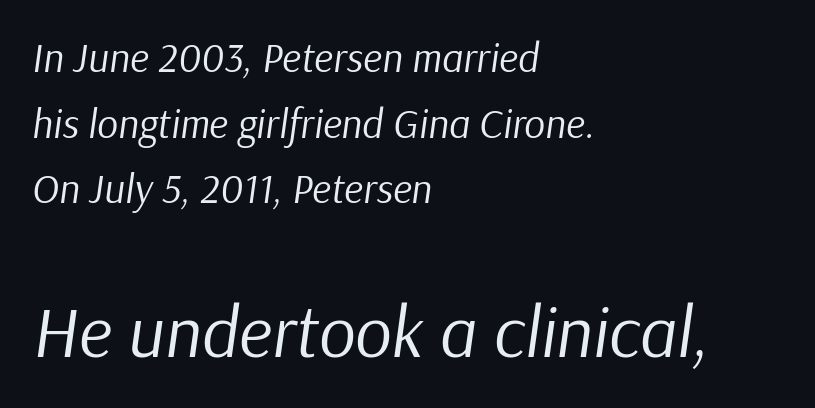
{"italic": "yes", "lean": "right", "slant_degrees": 9, "bold": "no", "weight": "regular", "width": "normal", "stroke_contrast": "low", "x_height": "medium", "monospaced": "no", "underline": "no", "align": "left", "line_spacing": "normal", "line_spacing_ratio": 1.6, "letter_spacing": "normal", "letter_spacing_em": 0.0, "larger_block": "second", "size_ratio": 1.76, "glyph_px": 72}
